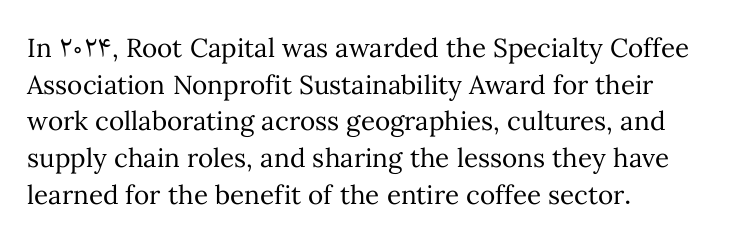
In CSS terms this would be text-align: left. The words here are not underlined. The font is comparable to plain body text, perhaps lighter. Every character sits straight up, as roman type does. The vertical gap from one line to the next is medium. Compared with typical body copy, the letter spacing here is the same.
